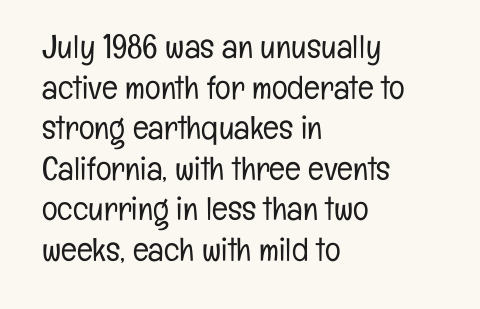
The image shows 33 px light, condensed sans-serif type, upright; set left-aligned, line spacing 1.23x, normal letter spacing, not underlined; low stroke contrast and a medium x-height.
